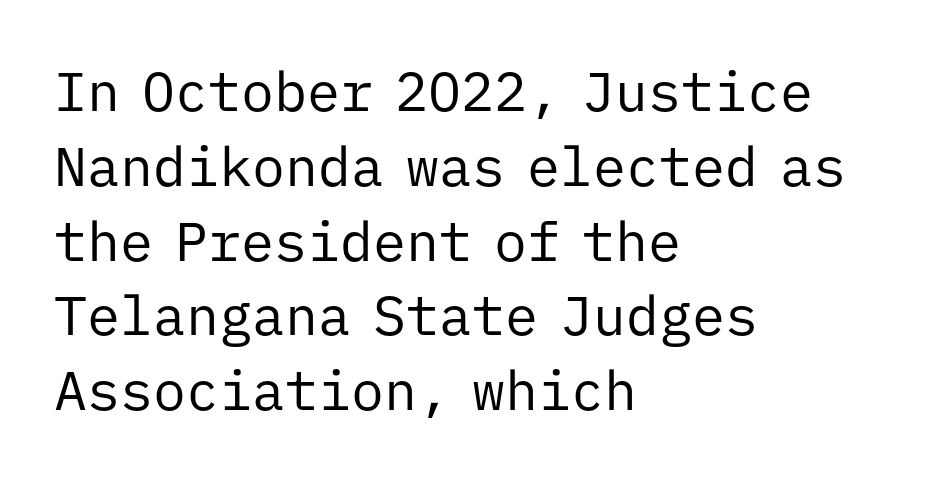
Rendered with straight, roman letterforms. Weight: not bold — regular or lighter. Anything drawn beneath the words? Only blank space. Horizontally, the lines are justified to the leading edge only. The passage shown is typeset with a sans-serif family. Evenly set lines give the paragraph a standard silhouette.
